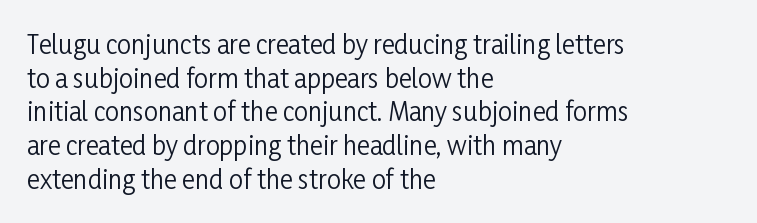
The image shows 25 px text type, upright; set left-aligned, normal line spacing (1.35x), normal letter spacing, not underlined.
